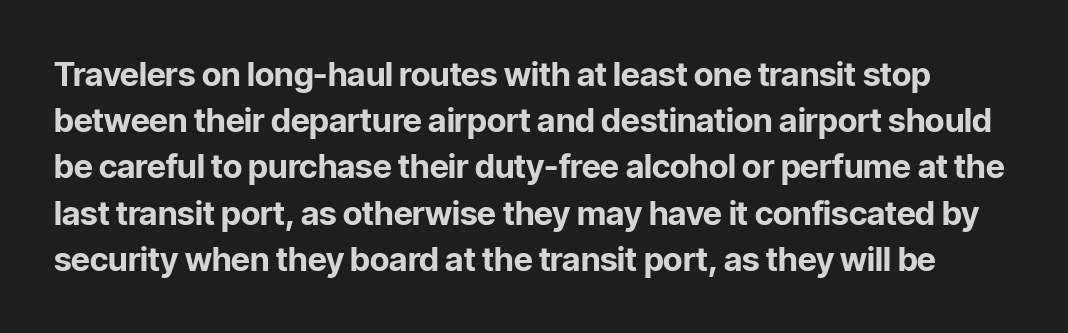
{"serif": "no", "italic": "no", "bold": "yes", "weight": "bold", "width": "normal", "stroke_contrast": "low", "x_height": "medium", "monospaced": "no", "underline": "no", "line_spacing": "normal", "line_spacing_ratio": 1.4, "letter_spacing": "normal", "letter_spacing_em": 0.0, "glyph_px": 33}
